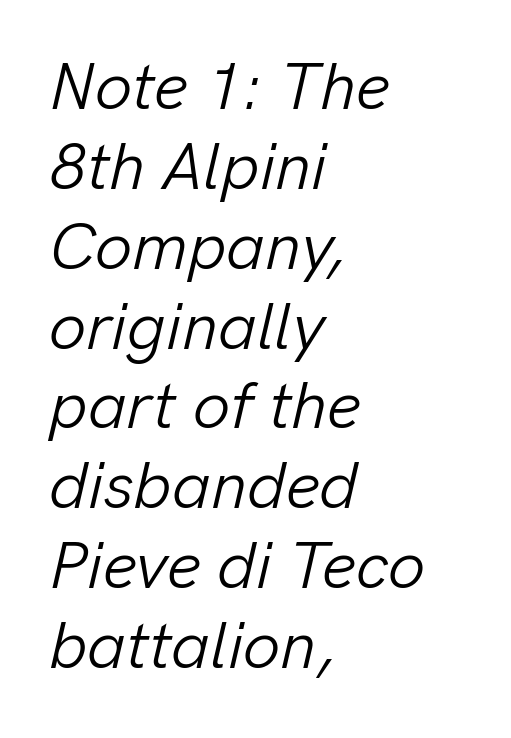
{"italic": "yes", "lean": "right", "slant_degrees": 13, "bold": "no", "weight": "light", "width": "normal", "stroke_contrast": "low", "x_height": "medium", "monospaced": "no", "underline": "no", "align": "left", "line_spacing_ratio": 1.21, "letter_spacing": "normal", "letter_spacing_em": 0.0, "glyph_px": 66}
